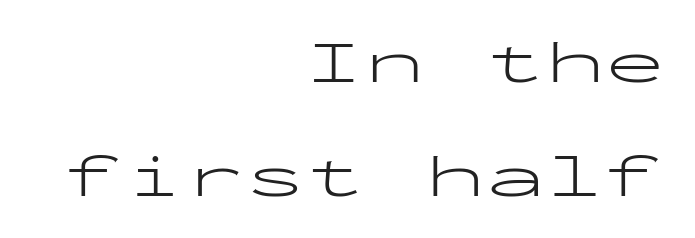
This sample has the even, mechanical cadence of fixed-width lettering. This rendering employs a face without finishing strokes, i.e., a sans-serif. Does the leading feel generous? Absolutely, it's lavish. Spacing between characters is what you'd get straight out of the box.
